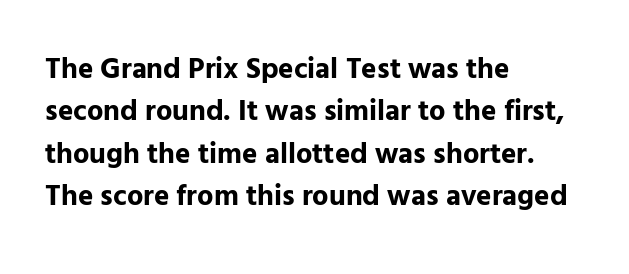
Q: Is the text bold? A: Yes.
Q: Is the text italic (slanted)? A: No, it is upright.
Q: Is the typeface a serif or a sans-serif typeface? A: Sans-serif.
Q: Is the text underlined? A: No.
Q: How is the paragraph aligned? A: Left-aligned.
Q: Is the spacing between letters normal or unusually wide? A: Normal.
Q: Is the spacing between lines tight, normal or loose? A: Normal.
Q: Width (condensed, normal, or wide)? A: Normal.
Q: Stroke contrast? A: Low.
Q: x-height? A: Medium.
Q: Monospaced? A: No.
